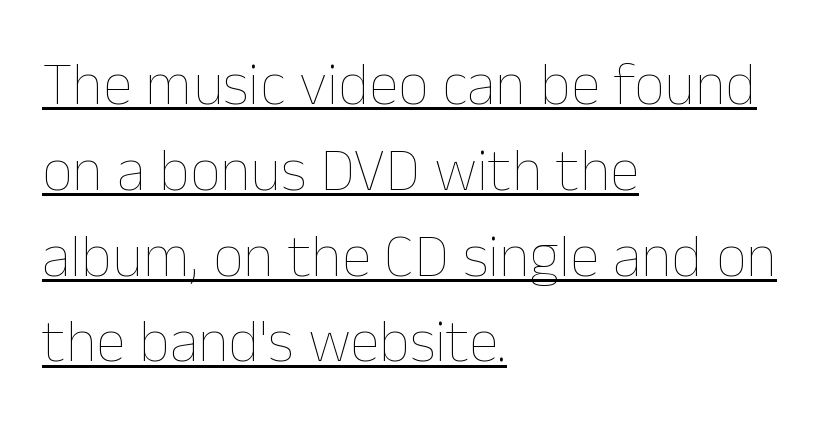
Q: Is the text bold? A: No.
Q: Is the text italic (slanted)? A: No, it is upright.
Q: Is the text underlined? A: Yes.
Q: How is the paragraph aligned? A: Left-aligned.
Q: Is the spacing between letters normal or unusually wide? A: Normal.
Q: Is the spacing between lines tight, normal or loose? A: Normal.
Q: Width (condensed, normal, or wide)? A: Normal.
Q: Stroke contrast? A: Low.
Q: x-height? A: Medium.
Q: Monospaced? A: No.
